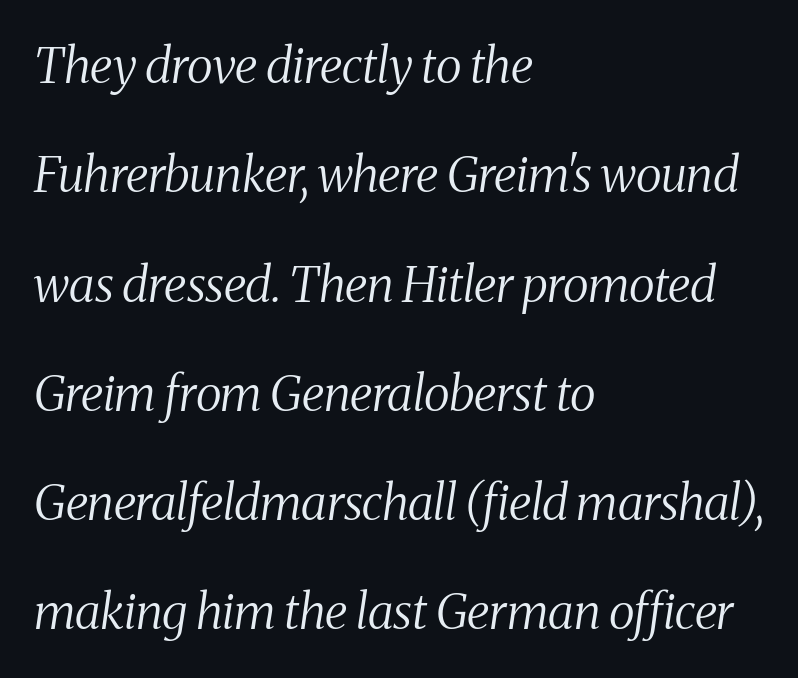
{"serif": "yes", "italic": "yes", "lean": "right", "slant_degrees": 8, "bold": "no", "weight": "regular", "width": "condensed", "stroke_contrast": "medium", "x_height": "medium", "monospaced": "no", "underline": "no", "align": "left", "line_spacing": "loose", "line_spacing_ratio": 2.23, "letter_spacing": "normal", "letter_spacing_em": 0.0, "glyph_px": 49}
